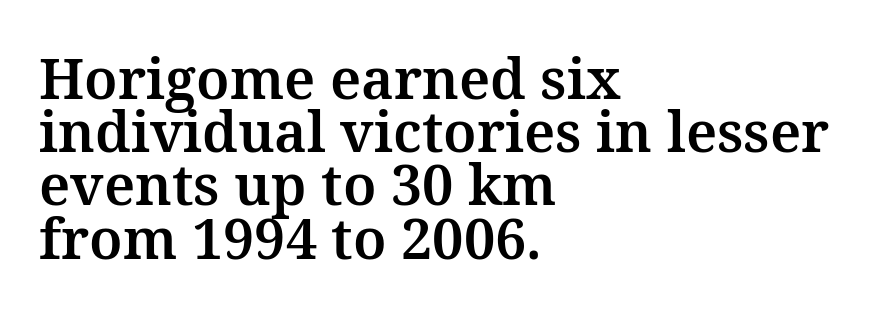
The image shows 56 px serif type, upright; set left-aligned, tight line spacing (0.95x), normal letter spacing, not underlined; medium stroke contrast and a medium x-height.
